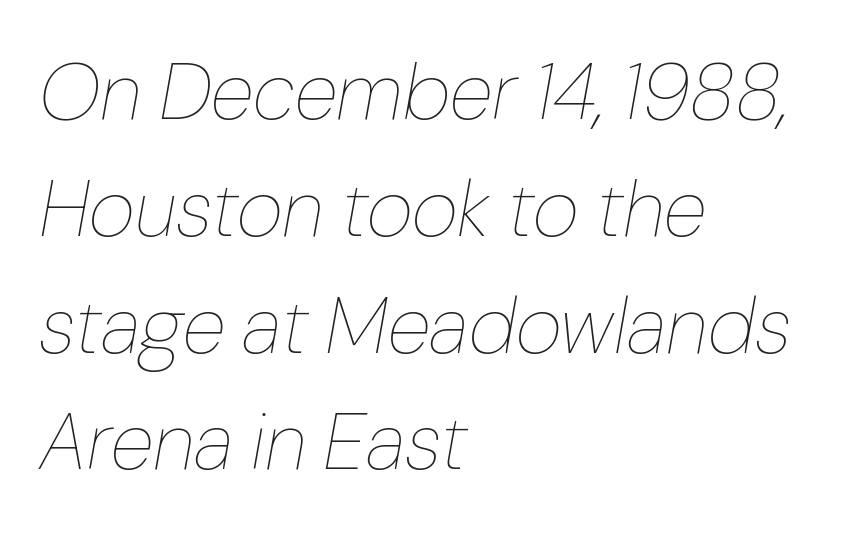
The image shows 80 px thin type, italic (leaning right); set left-aligned, normal line spacing (1.46x), normal letter spacing, not underlined; low stroke contrast and a medium x-height.
